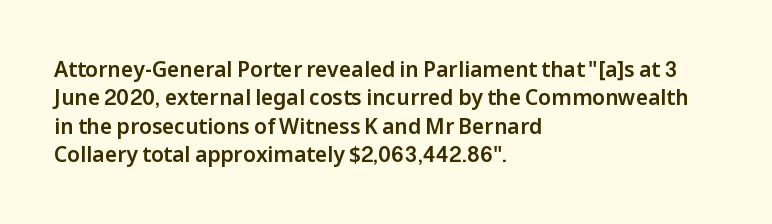
{"italic": "no", "underline": "no", "align": "left", "line_spacing": "normal", "line_spacing_ratio": 1.35, "letter_spacing": "normal", "letter_spacing_em": 0.0, "glyph_px": 21}
